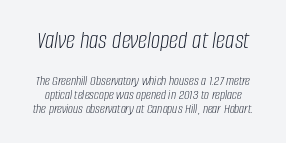
Q: Is the text bold? A: No.
Q: Is the text italic (slanted)? A: Yes, it leans right by about 8 degrees.
Q: Is the text underlined? A: No.
Q: Is the spacing between letters normal or unusually wide? A: Normal.
Q: Is the spacing between lines tight, normal or loose? A: Tight.
Q: Which block of text is set in a larger size, the first (top) or the second (bottom)? A: The first (top) one.
